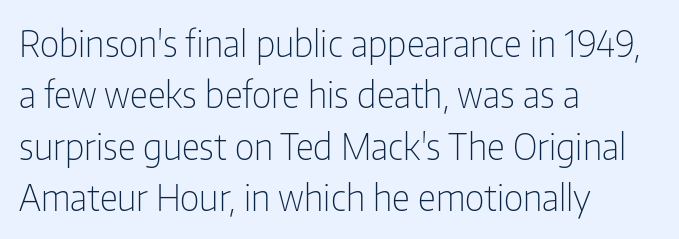
{"serif": "no", "italic": "no", "bold": "no", "weight": "light", "width": "condensed", "stroke_contrast": "low", "x_height": "medium", "monospaced": "no", "underline": "no", "align": "left", "line_spacing": "normal", "line_spacing_ratio": 1.43, "letter_spacing": "normal", "letter_spacing_em": 0.0, "glyph_px": 36}
